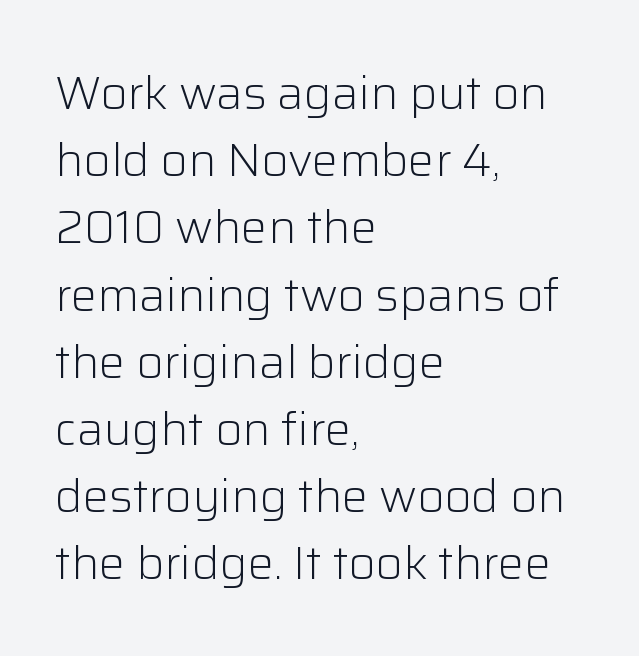
Q: Is the text bold? A: No.
Q: Is the text italic (slanted)? A: No, it is upright.
Q: Is the typeface a serif or a sans-serif typeface? A: Sans-serif.
Q: Is the text underlined? A: No.
Q: How is the paragraph aligned? A: Left-aligned.
Q: Is the spacing between letters normal or unusually wide? A: Normal.
Q: Is the spacing between lines tight, normal or loose? A: Normal.
Q: Width (condensed, normal, or wide)? A: Normal.
Q: Stroke contrast? A: Low.
Q: x-height? A: Medium.
Q: Monospaced? A: No.
